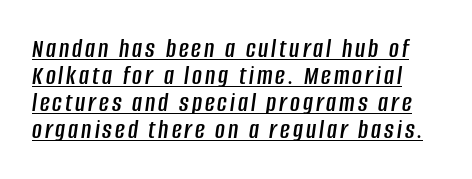
{"italic": "yes", "lean": "right", "slant_degrees": 8, "underline": "yes", "line_spacing": "tight", "line_spacing_ratio": 1.0, "glyph_px": 27}
